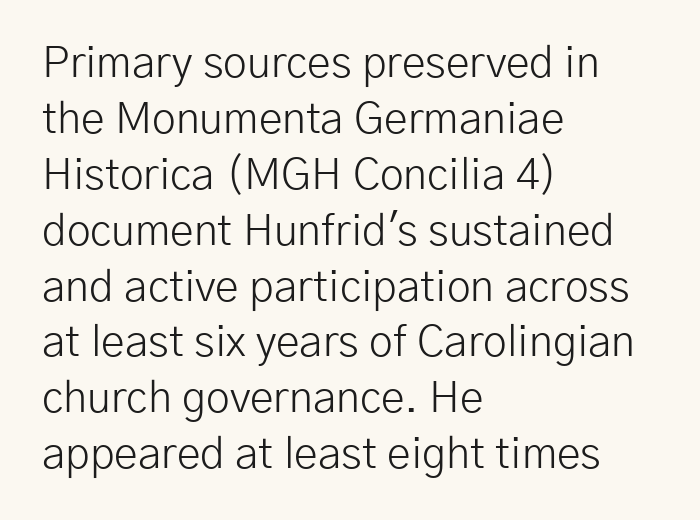
Typeset ragged right — the left edge is the straight one. Classification — sans serif. Weight: regular or lighter. No extra tracking has been applied to these lines.
